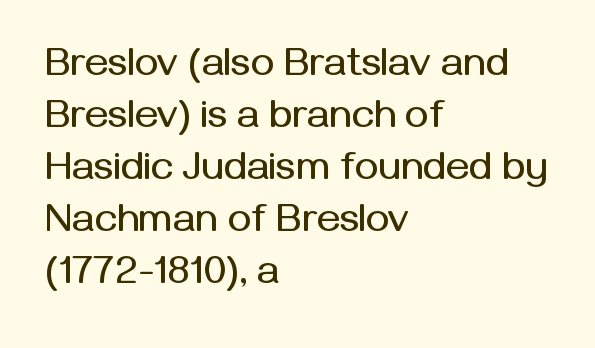
Q: Is the text italic (slanted)? A: No, it is upright.
Q: Is the typeface a serif or a sans-serif typeface? A: Sans-serif.
Q: Is the text underlined? A: No.
Q: How is the paragraph aligned? A: Left-aligned.
Q: Is the spacing between letters normal or unusually wide? A: Normal.
Q: Is the spacing between lines tight, normal or loose? A: Normal.
Q: Width (condensed, normal, or wide)? A: Normal.
Q: Stroke contrast? A: Medium.
Q: x-height? A: Medium.
Q: Monospaced? A: No.
